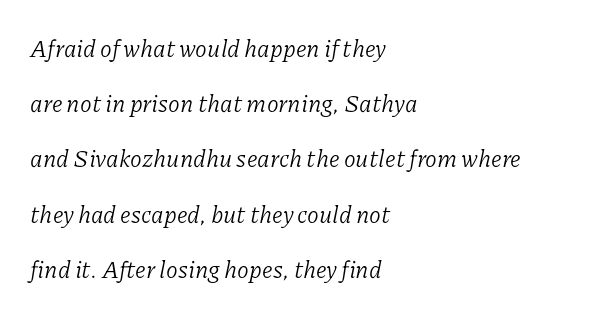
The image shows 24 px text type, italic (leaning right); set left-aligned, loose line spacing (2.3x), normal letter spacing, not underlined.
